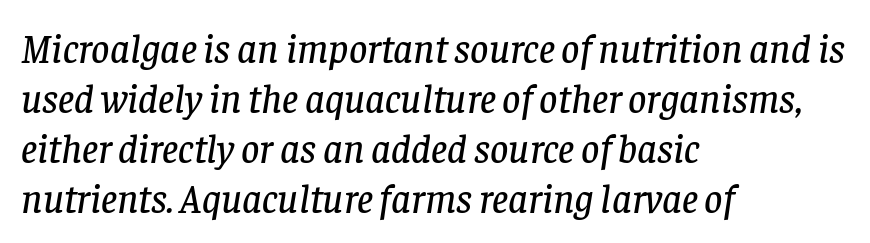
The image shows 40 px serif type, italic (leaning right); set left-aligned, normal line spacing (1.25x), normal letter spacing, not underlined; low stroke contrast and a large x-height.
